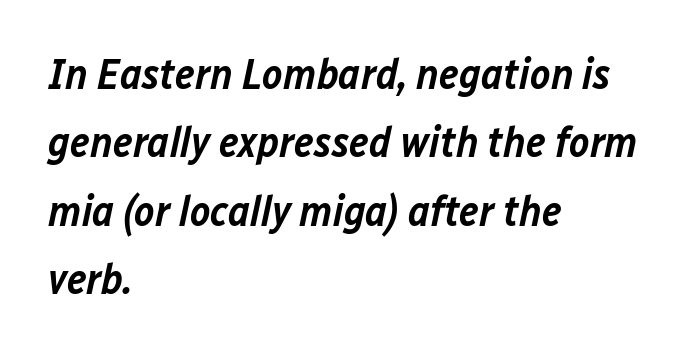
The image shows 43 px semibold type, italic (leaning right); set left-aligned, normal line spacing (1.59x), normal letter spacing, not underlined; low stroke contrast and a medium x-height.
